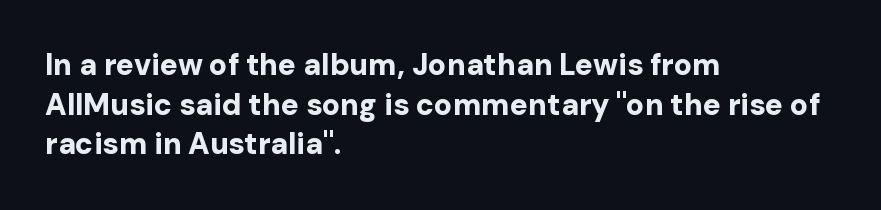
{"serif": "no", "italic": "no", "bold": "yes", "weight": "bold", "width": "normal", "stroke_contrast": "low", "x_height": "medium", "monospaced": "no", "underline": "no", "align": "left", "line_spacing": "normal", "line_spacing_ratio": 1.32, "letter_spacing": "normal", "letter_spacing_em": 0.0, "glyph_px": 30}
